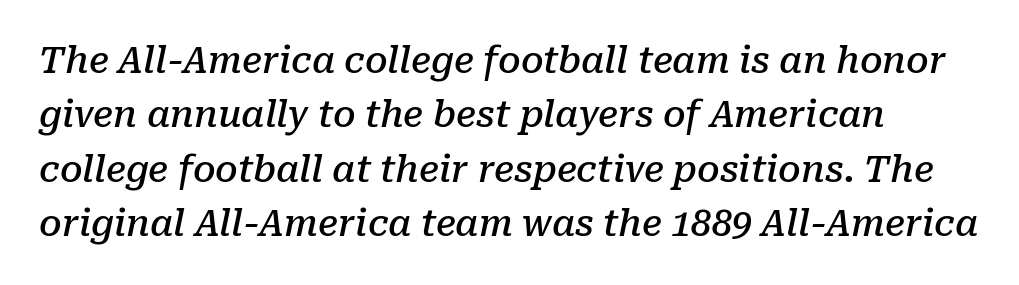
Yep, that's italic — everything's leaning. Regular leading. This sample has the flowing, uneven cadence of proportional lettering. Between one letter and the next there's only the usual sliver of space.
